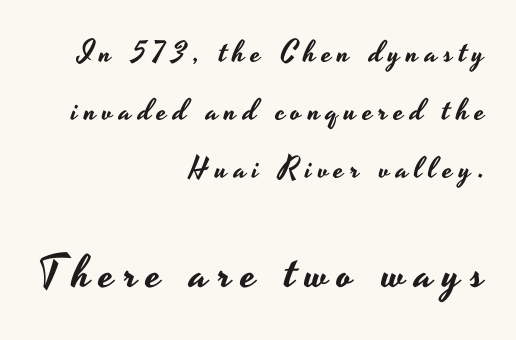
Q: Is the text italic (slanted)? A: Yes.
Q: Is the typeface a serif or a sans-serif typeface? A: Sans-serif.
Q: Is the text underlined? A: No.
Q: How is the paragraph aligned? A: Right-aligned.
Q: Is the spacing between letters normal or unusually wide? A: Unusually wide.
Q: Is the spacing between lines tight, normal or loose? A: Loose.
Q: Which block of text is set in a larger size, the first (top) or the second (bottom)? A: The second (bottom) one.
Q: Width (condensed, normal, or wide)? A: Wide.
Q: Stroke contrast? A: Low.
Q: x-height? A: Small.
Q: Monospaced? A: No.
